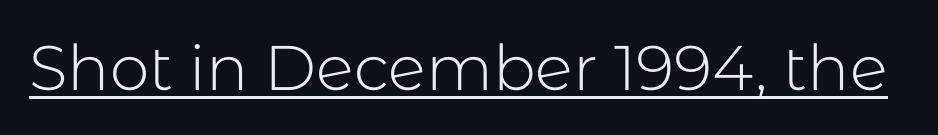
The image shows 63 px light sans-serif type, upright; set normal letter spacing, underlined; low stroke contrast and a medium x-height.
